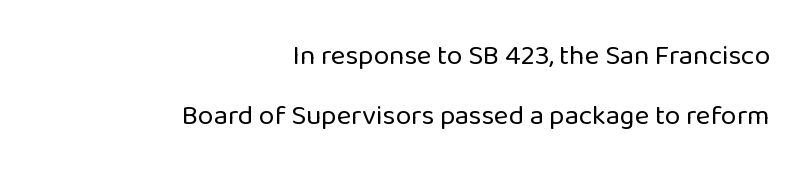
Q: Is the text bold? A: No.
Q: Is the text italic (slanted)? A: No, it is upright.
Q: Is the typeface a serif or a sans-serif typeface? A: Sans-serif.
Q: Is the text underlined? A: No.
Q: How is the paragraph aligned? A: Right-aligned.
Q: Is the spacing between letters normal or unusually wide? A: Normal.
Q: Is the spacing between lines tight, normal or loose? A: Loose.
Q: Width (condensed, normal, or wide)? A: Normal.
Q: Stroke contrast? A: Low.
Q: x-height? A: Medium.
Q: Monospaced? A: No.
